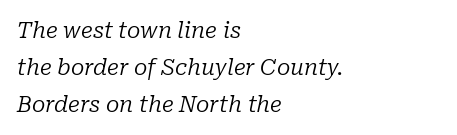
Notice how the passage keeps a crisp vertical edge on the left only. The typeface has the unassuming heft of standard copy or less. Any mark beneath the type? The region is blank. These lines keep a tight, regular rhythm from letter to letter. Characters are canted at an angle relative to the baseline's perpendicular. The space between consecutive lines is moderate.
